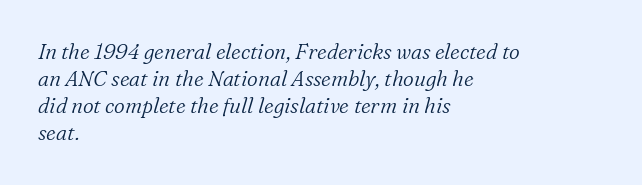
Q: Is the text bold? A: No.
Q: Is the text italic (slanted)? A: Yes, it leans right by about 16 degrees.
Q: Is the text underlined? A: No.
Q: How is the paragraph aligned? A: Left-aligned.
Q: Is the spacing between letters normal or unusually wide? A: Normal.
Q: Is the spacing between lines tight, normal or loose? A: Normal.
